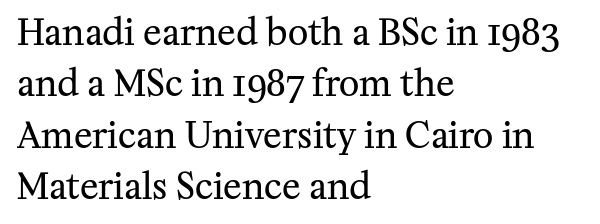
Q: Is the text bold? A: No.
Q: Is the text italic (slanted)? A: No, it is upright.
Q: Is the typeface a serif or a sans-serif typeface? A: Serif.
Q: Is the text underlined? A: No.
Q: How is the paragraph aligned? A: Left-aligned.
Q: Is the spacing between letters normal or unusually wide? A: Normal.
Q: Is the spacing between lines tight, normal or loose? A: Normal.
Q: Width (condensed, normal, or wide)? A: Normal.
Q: Stroke contrast? A: Medium.
Q: x-height? A: Medium.
Q: Monospaced? A: No.
